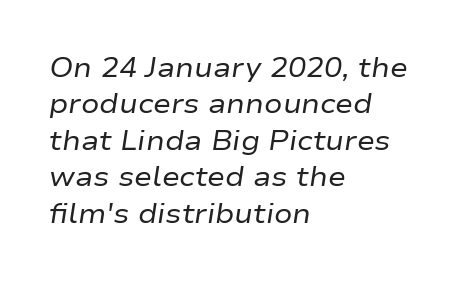
Reading down the block, your eye returns to a fixed left position each line. Italic? Definitely — the glyphs are oblique. The cut favours lightness, reaching ordinary text weight at its darkest. Look at the tracking — it's just the regular setting, nothing added. Baseline-to-baseline distance is the conventional proportion of letter height.
